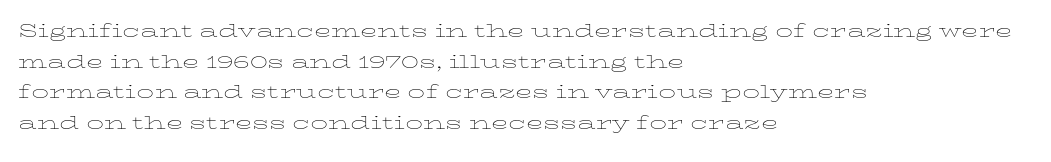
{"italic": "no", "bold": "no", "underline": "no", "align": "left", "line_spacing": "normal", "line_spacing_ratio": 1.33, "letter_spacing": "normal", "letter_spacing_em": 0.0, "glyph_px": 23}
